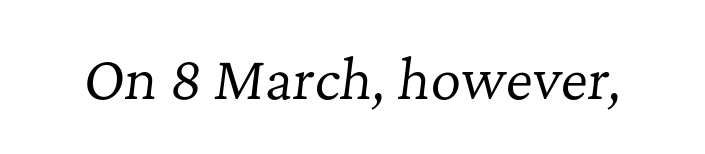
Q: Is the text bold? A: No.
Q: Is the text italic (slanted)? A: Yes, it leans right by about 7 degrees.
Q: Is the typeface a serif or a sans-serif typeface? A: Serif.
Q: Is the text underlined? A: No.
Q: Is the spacing between letters normal or unusually wide? A: Normal.
Q: Width (condensed, normal, or wide)? A: Normal.
Q: Stroke contrast? A: Low.
Q: x-height? A: Medium.
Q: Monospaced? A: No.
